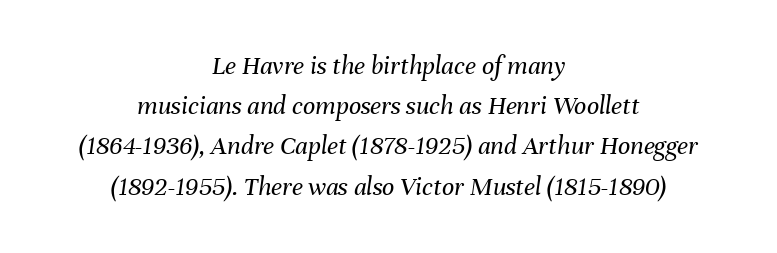
{"italic": "yes", "lean": "right", "slant_degrees": 8, "bold": "no", "underline": "no", "align": "center", "line_spacing": "normal", "line_spacing_ratio": 1.49, "letter_spacing": "normal", "letter_spacing_em": 0.0, "glyph_px": 27}
